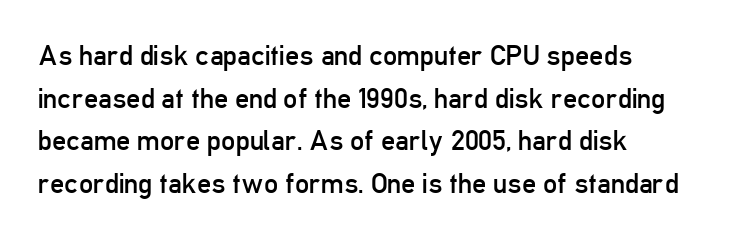
{"serif": "no", "italic": "no", "bold": "no", "weight": "regular", "width": "condensed", "stroke_contrast": "low", "x_height": "medium", "monospaced": "no", "underline": "no", "align": "left", "line_spacing": "normal", "line_spacing_ratio": 1.52, "letter_spacing": "normal", "letter_spacing_em": 0.0, "glyph_px": 28}
